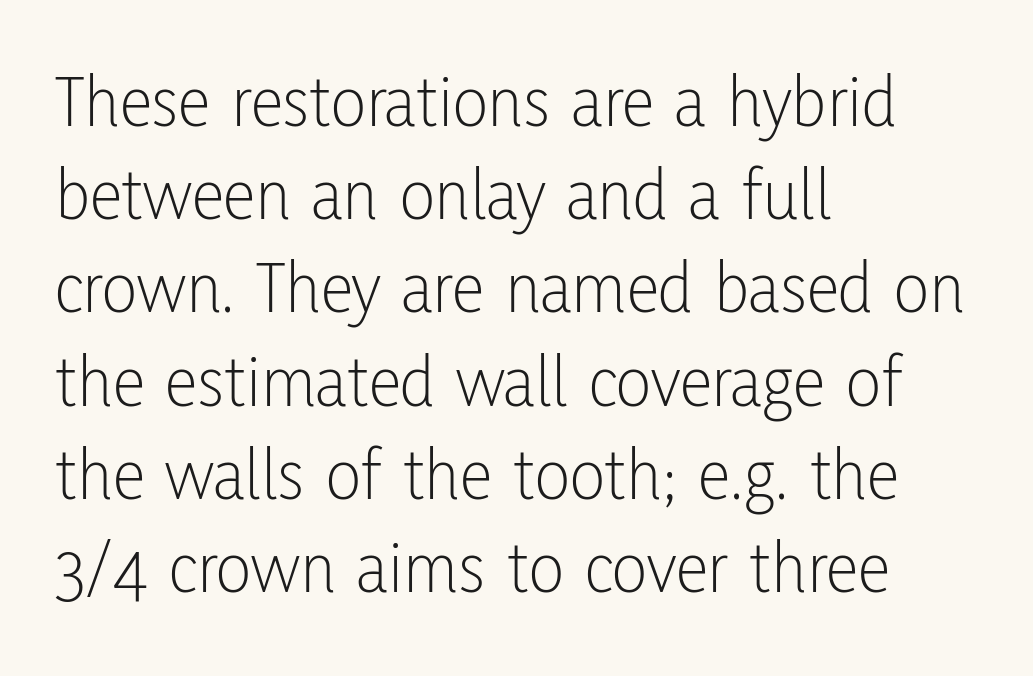
Q: Is the text bold? A: No.
Q: Is the text italic (slanted)? A: No, it is upright.
Q: Is the typeface a serif or a sans-serif typeface? A: Sans-serif.
Q: Is the text underlined? A: No.
Q: How is the paragraph aligned? A: Left-aligned.
Q: Is the spacing between letters normal or unusually wide? A: Normal.
Q: Is the spacing between lines tight, normal or loose? A: Normal.
Q: Width (condensed, normal, or wide)? A: Condensed.
Q: Stroke contrast? A: Low.
Q: x-height? A: Medium.
Q: Monospaced? A: No.
